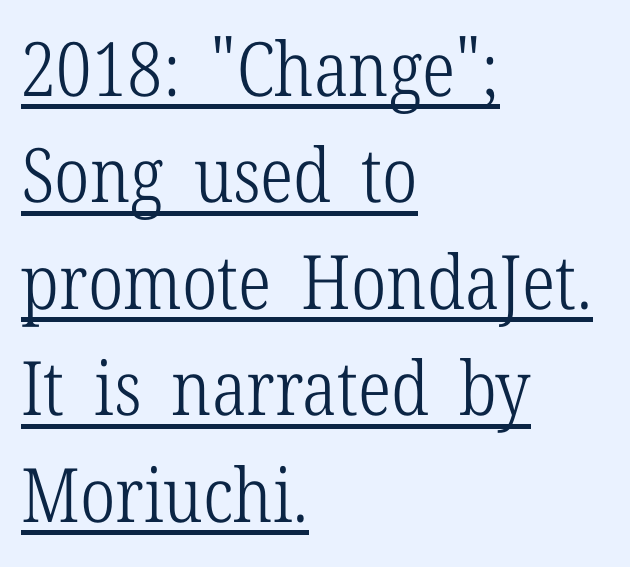
Q: Is the text bold? A: No.
Q: Is the text italic (slanted)? A: No, it is upright.
Q: Is the typeface a serif or a sans-serif typeface? A: Serif.
Q: Is the text underlined? A: Yes.
Q: How is the paragraph aligned? A: Left-aligned.
Q: Is the spacing between letters normal or unusually wide? A: Normal.
Q: Is the spacing between lines tight, normal or loose? A: Normal.
Q: Width (condensed, normal, or wide)? A: Condensed.
Q: Stroke contrast? A: Low.
Q: x-height? A: Medium.
Q: Monospaced? A: No.
